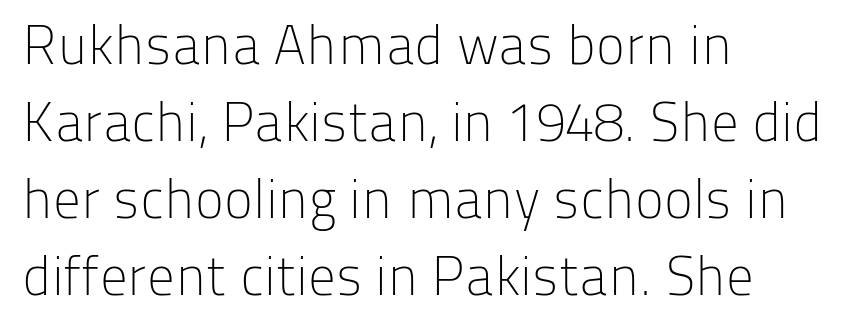
These glyphs show unthickened strokes, regular width or finer. Nothing sits at the stroke ends, so this counts as sans-serif. Honestly, the row spacing looks completely unremarkable. The type sits square on the baseline with zero lean.
